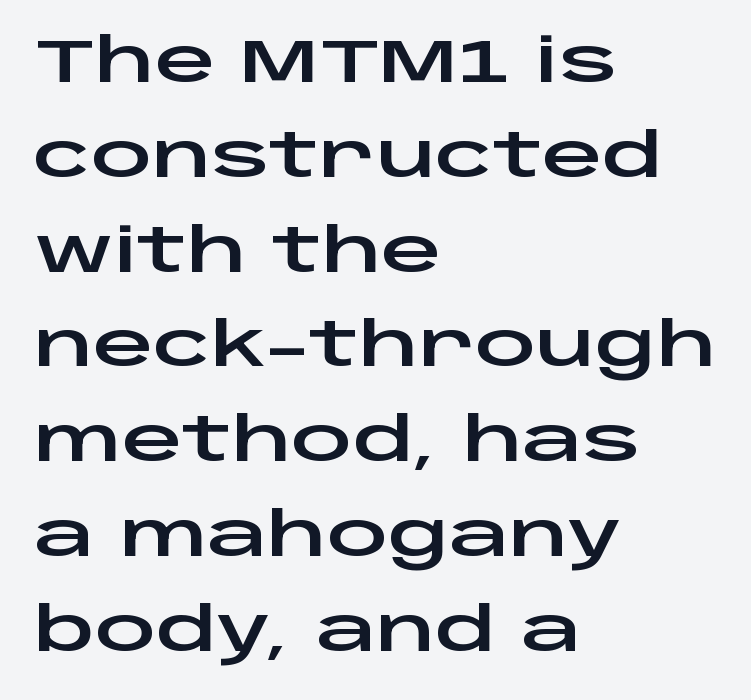
Q: Is the text italic (slanted)? A: No, it is upright.
Q: Is the typeface a serif or a sans-serif typeface? A: Sans-serif.
Q: Is the text underlined? A: No.
Q: How is the paragraph aligned? A: Left-aligned.
Q: Is the spacing between letters normal or unusually wide? A: Normal.
Q: Is the spacing between lines tight, normal or loose? A: Normal.
Q: Width (condensed, normal, or wide)? A: Wide.
Q: Stroke contrast? A: Low.
Q: x-height? A: Large.
Q: Monospaced? A: No.
